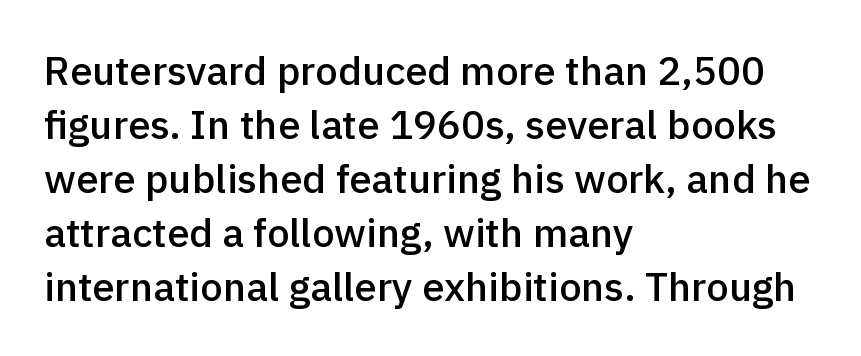
Q: Is the text bold? A: Semi-bold.
Q: Is the text italic (slanted)? A: No, it is upright.
Q: Is the typeface a serif or a sans-serif typeface? A: Sans-serif.
Q: Is the text underlined? A: No.
Q: How is the paragraph aligned? A: Left-aligned.
Q: Is the spacing between letters normal or unusually wide? A: Normal.
Q: Is the spacing between lines tight, normal or loose? A: Normal.
Q: Width (condensed, normal, or wide)? A: Normal.
Q: x-height? A: Medium.
Q: Monospaced? A: No.
